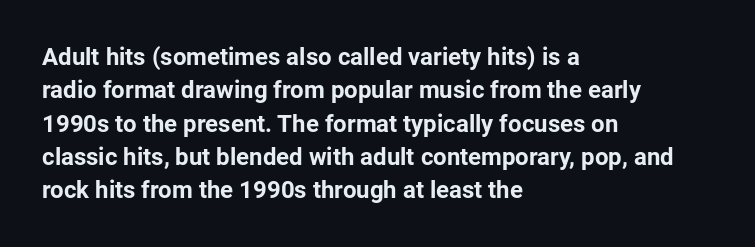
You can tell it's not italic because the verticals are truly vertical. Descender tails drop into unmarked territory. Baseline-to-baseline distance is the conventional proportion of letter height. Nobody touched the tracking dial on this one. Thick stems and heavy bowls — unmistakably bold. One-word summary of the alignment: left.
